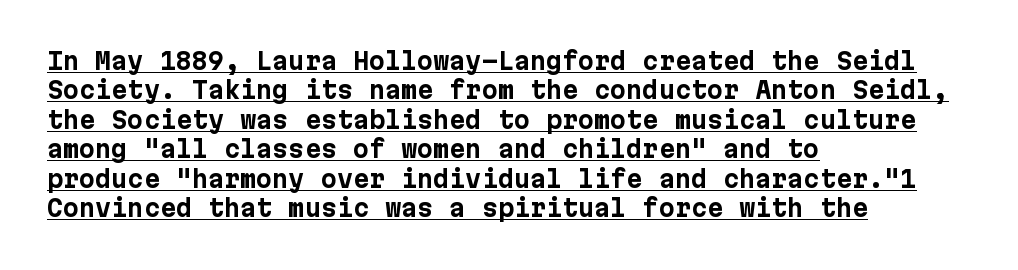
Q: Is the text bold? A: Yes.
Q: Is the text italic (slanted)? A: No, it is upright.
Q: Is the text underlined? A: Yes.
Q: How is the paragraph aligned? A: Left-aligned.
Q: Is the spacing between letters normal or unusually wide? A: Normal.
Q: Is the spacing between lines tight, normal or loose? A: Normal.
